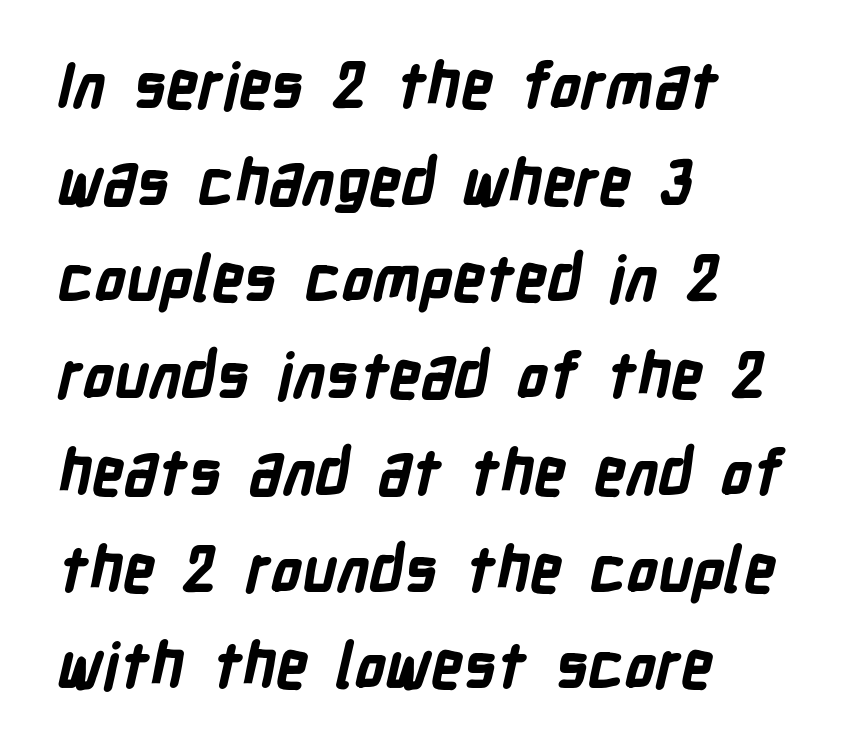
Q: Is the text bold? A: Yes.
Q: Is the typeface a serif or a sans-serif typeface? A: Sans-serif.
Q: Is the text underlined? A: No.
Q: How is the paragraph aligned? A: Left-aligned.
Q: Is the spacing between letters normal or unusually wide? A: Normal.
Q: Is the spacing between lines tight, normal or loose? A: Normal.
Q: Width (condensed, normal, or wide)? A: Condensed.
Q: Stroke contrast? A: Low.
Q: x-height? A: Medium.
Q: Monospaced? A: No.
